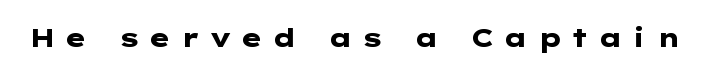
Honestly, there is no underline to notice here at all. Ordinary non-slanted type is in use. The letters are bold, with thick, heavy strokes. Short note: letters widely spaced.
